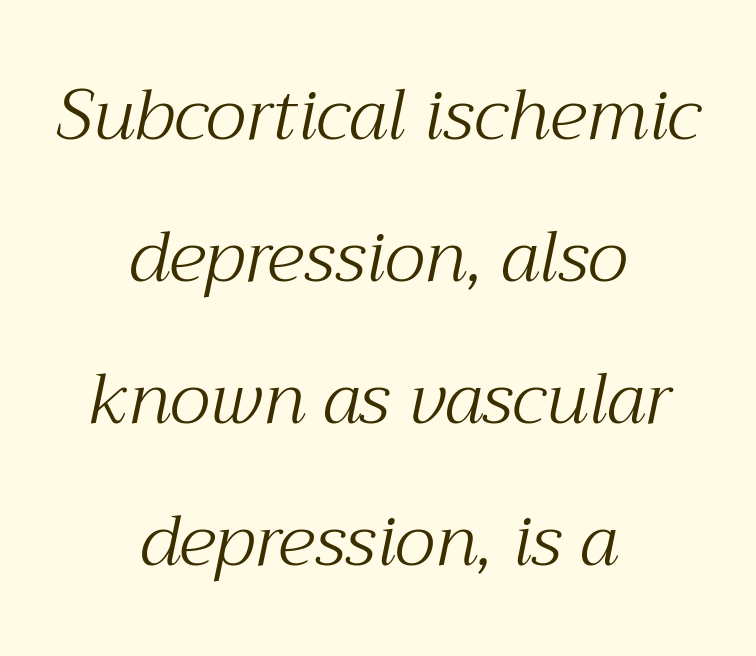
Where is the straight margin? There isn't one; the lines are centered. Words appear dense and cohesive because spacing is normal. Heaviness? Minimal to ordinary, like unemphasized prose. This rendering employs a face with finishing strokes, i.e., a serif.
